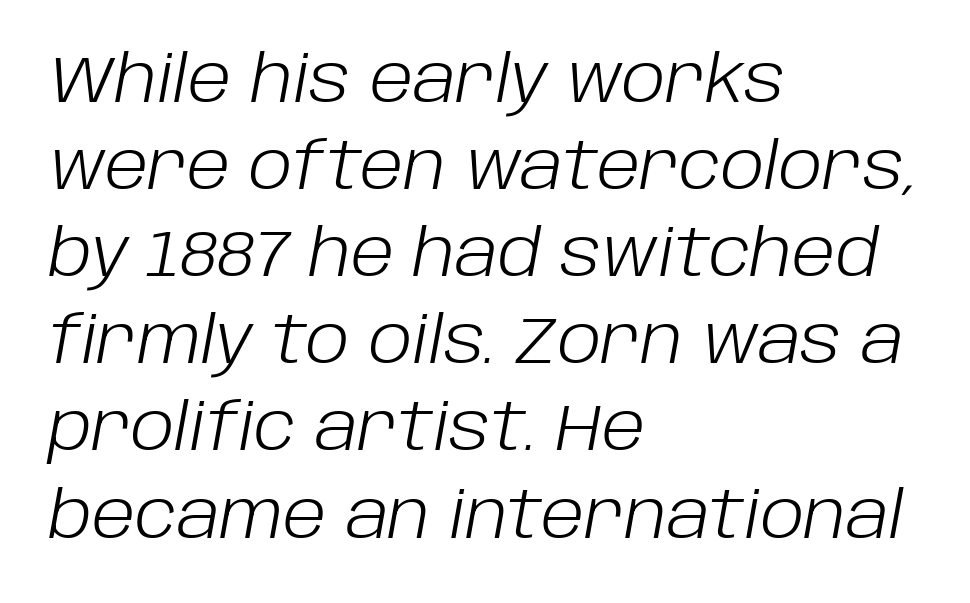
Baseline-to-baseline distance is the conventional proportion of letter height. How are the letters spaced? Ordinarily, with no added tracking. Lines of text with bare space underneath. The characters are drawn with everyday or finer stroke widths. A typesetter would call this proportional, since set widths differ per character. Typeset ragged right — the left edge is the straight one.
